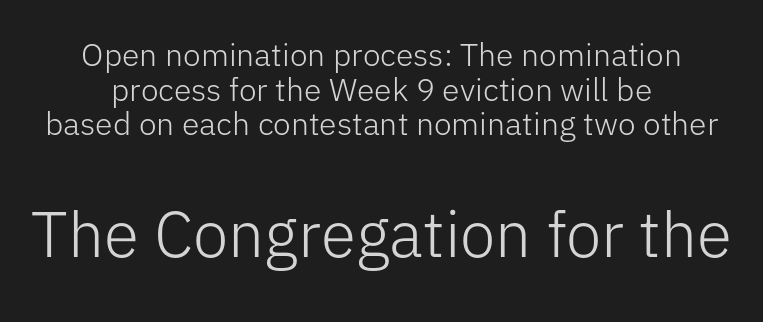
Q: Is the text bold? A: No.
Q: Is the text italic (slanted)? A: No, it is upright.
Q: Is the typeface a serif or a sans-serif typeface? A: Sans-serif.
Q: Is the text underlined? A: No.
Q: How is the paragraph aligned? A: Centered.
Q: Is the spacing between letters normal or unusually wide? A: Normal.
Q: Is the spacing between lines tight, normal or loose? A: Tight.
Q: Which block of text is set in a larger size, the first (top) or the second (bottom)? A: The second (bottom) one.
Q: Width (condensed, normal, or wide)? A: Normal.
Q: Stroke contrast? A: Low.
Q: x-height? A: Medium.
Q: Monospaced? A: No.
